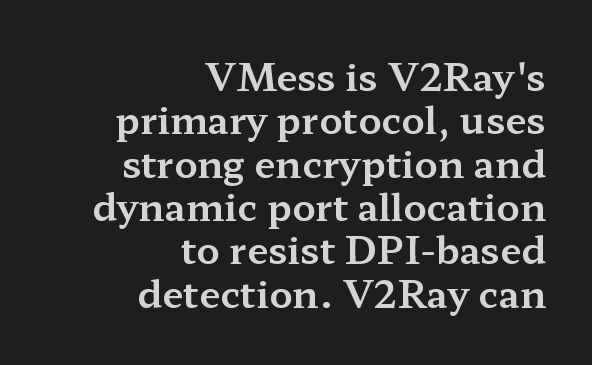
{"serif": "yes", "italic": "no", "width": "wide", "stroke_contrast": "medium", "x_height": "medium", "monospaced": "no", "underline": "no", "align": "right", "line_spacing": "tight", "line_spacing_ratio": 1.14, "letter_spacing": "normal", "letter_spacing_em": 0.0, "glyph_px": 38}
